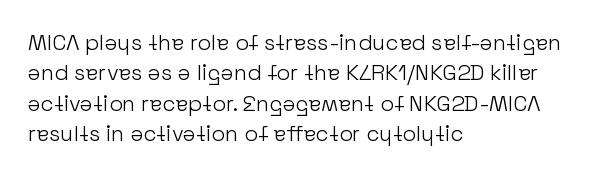
The image shows 22 px text type, upright; set left-aligned, normal line spacing (1.38x), normal letter spacing, not underlined.
